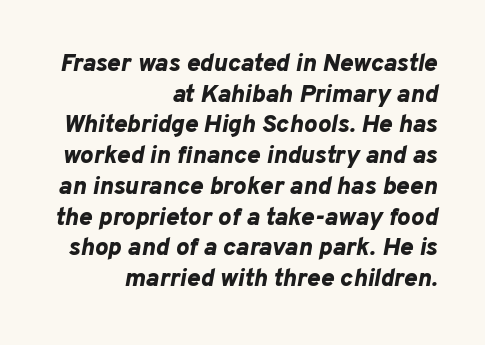
Q: Is the text bold? A: Yes.
Q: Is the text italic (slanted)? A: Yes, it leans right by about 10 degrees.
Q: Is the text underlined? A: No.
Q: How is the paragraph aligned? A: Right-aligned.
Q: Is the spacing between letters normal or unusually wide? A: Normal.
